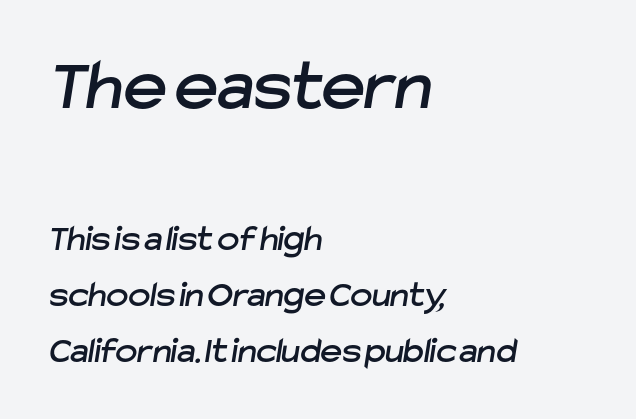
{"serif": "no", "width": "normal", "stroke_contrast": "low", "x_height": "medium", "monospaced": "no", "underline": "no", "align": "left", "line_spacing": "normal", "line_spacing_ratio": 1.52, "letter_spacing": "normal", "letter_spacing_em": 0.0, "larger_block": "first", "size_ratio": 2.0, "glyph_px": 74}
